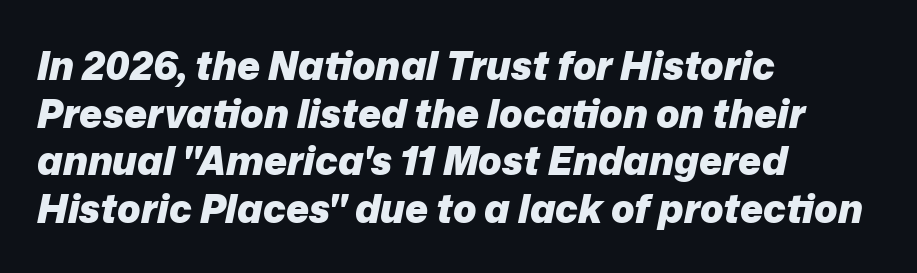
The image shows 39 px heavy type, italic (leaning right); set left-aligned, line spacing 1.22x, normal letter spacing, not underlined; low stroke contrast and a medium x-height.
